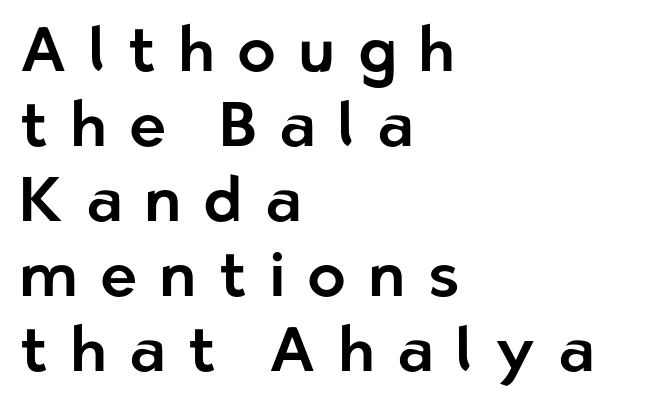
Q: Is the text italic (slanted)? A: No, it is upright.
Q: Is the typeface a serif or a sans-serif typeface? A: Sans-serif.
Q: Is the text underlined? A: No.
Q: How is the paragraph aligned? A: Left-aligned.
Q: Is the spacing between letters normal or unusually wide? A: Unusually wide.
Q: Width (condensed, normal, or wide)? A: Normal.
Q: Stroke contrast? A: Low.
Q: x-height? A: Medium.
Q: Monospaced? A: No.
